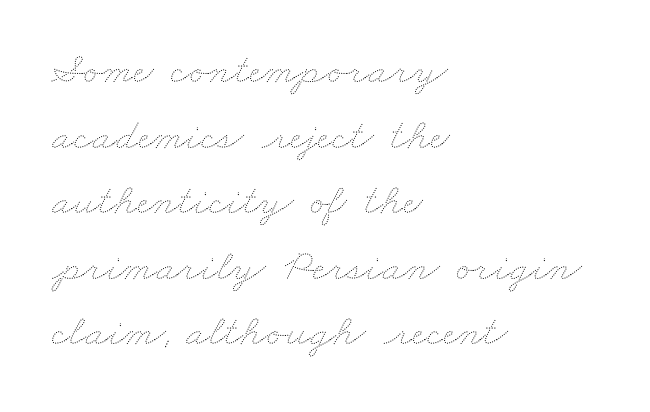
{"bold": "no", "weight": "thin", "width": "wide", "stroke_contrast": "medium", "x_height": "small", "monospaced": "no", "underline": "no", "align": "left", "line_spacing": "normal", "line_spacing_ratio": 1.49, "letter_spacing": "normal", "letter_spacing_em": 0.0, "glyph_px": 44}
